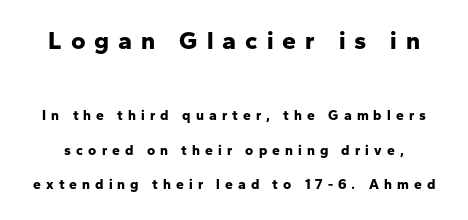
Q: Is the text bold? A: Yes.
Q: Is the text italic (slanted)? A: No, it is upright.
Q: Is the text underlined? A: No.
Q: Is the spacing between letters normal or unusually wide? A: Unusually wide.
Q: Is the spacing between lines tight, normal or loose? A: Loose.
Q: Which block of text is set in a larger size, the first (top) or the second (bottom)? A: The first (top) one.
